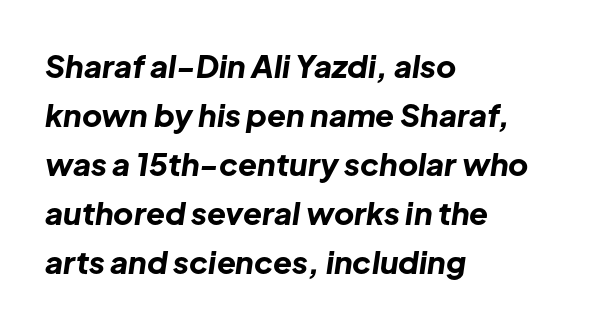
Horizontal bands of white between lines are of average thickness. The area under the type is left untouched. Slanted lettering throughout. Typesetter's note: full bold, strokes at maximum text heaviness. Left-aligned paragraph, ragged on the right.
